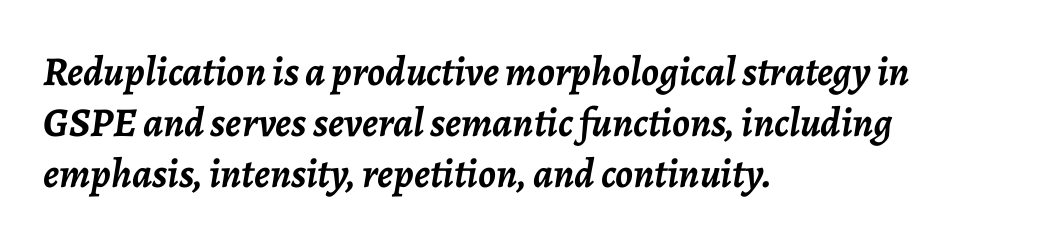
{"italic": "yes", "lean": "right", "slant_degrees": 7, "bold": "yes", "weight": "semibold", "width": "normal", "stroke_contrast": "low", "x_height": "medium", "monospaced": "no", "underline": "no", "align": "left", "line_spacing_ratio": 1.24, "letter_spacing": "normal", "letter_spacing_em": 0.0, "glyph_px": 41}
